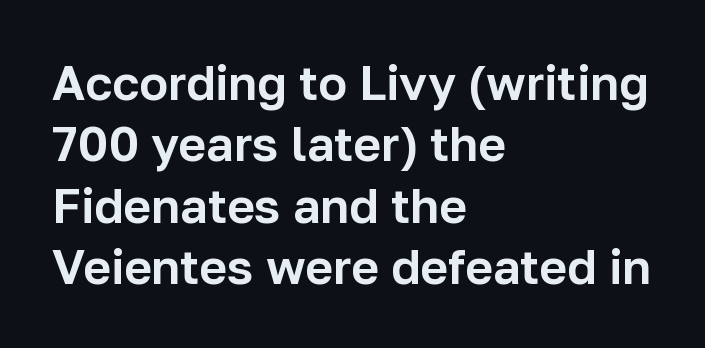
The image shows 48 px sans-serif type, upright; set left-aligned, normal line spacing (1.28x), normal letter spacing, not underlined; low stroke contrast and a medium x-height.
